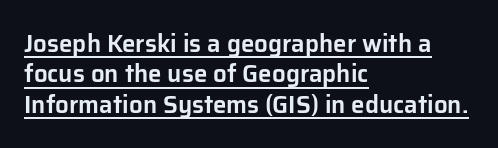
Q: Is the text italic (slanted)? A: No, it is upright.
Q: Is the text underlined? A: Yes.
Q: How is the paragraph aligned? A: Left-aligned.
Q: Is the spacing between letters normal or unusually wide? A: Normal.
Q: Is the spacing between lines tight, normal or loose? A: Normal.
